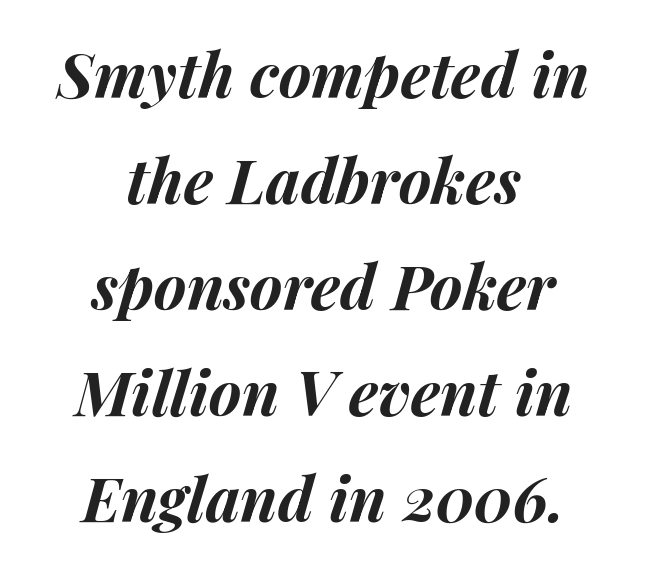
Looks like regular typesetting: each glyph gets only the width it needs. The letters sit at their default tracking, neither squeezed nor spread. Both edges are ragged and mirror each other, which tells us the setting is centered. Designer's note — italics engaged. Set as a true bold cut, around the 700 mark.
